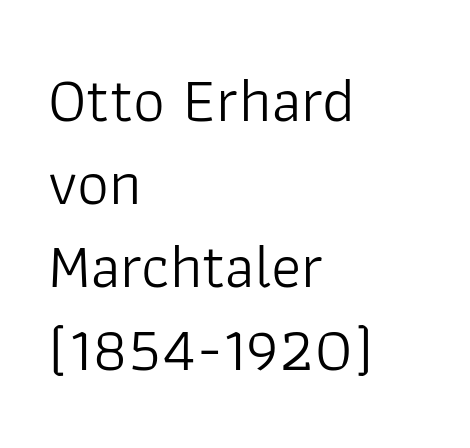
The image shows 63 px light sans-serif type, upright; set left-aligned, normal line spacing (1.32x), normal letter spacing, not underlined; low stroke contrast and a medium x-height.
